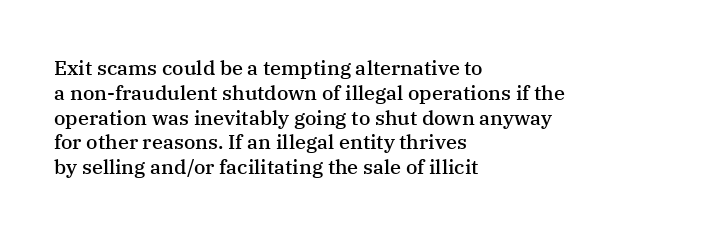
{"italic": "no", "bold": "semi", "underline": "no", "align": "left", "line_spacing_ratio": 1.24, "letter_spacing": "normal", "letter_spacing_em": 0.0, "glyph_px": 20}
